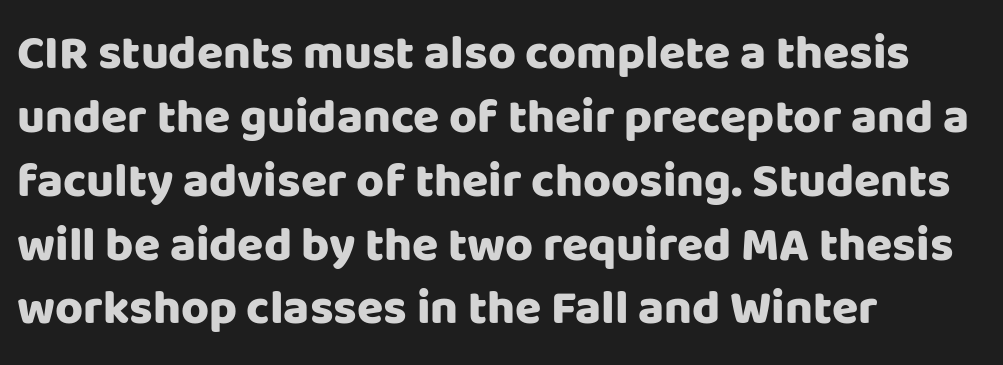
This rendering uses left alignment, leaving the right contour irregular. Classification — sans serif. The space directly below the letters is spotless. Standard letterfit; no display-style spreading of the glyphs. Nope, not italic — everything's standing straight.
